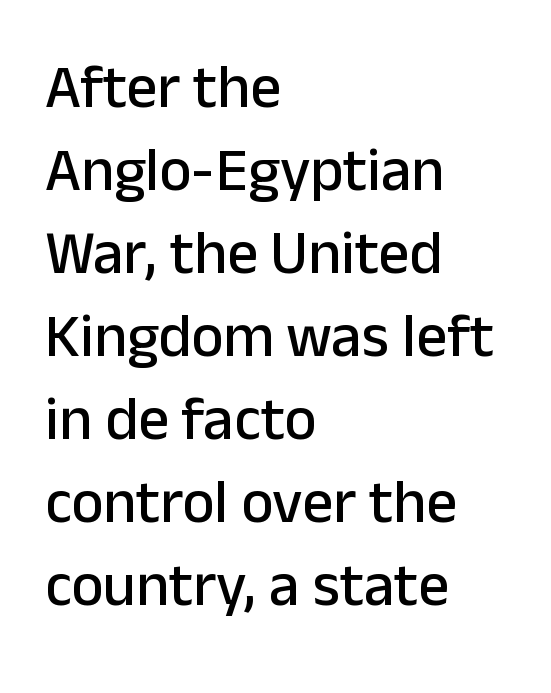
{"serif": "no", "italic": "no", "width": "normal", "stroke_contrast": "low", "x_height": "medium", "monospaced": "no", "underline": "no", "align": "left", "line_spacing": "normal", "line_spacing_ratio": 1.36, "letter_spacing": "normal", "letter_spacing_em": 0.0, "glyph_px": 61}
